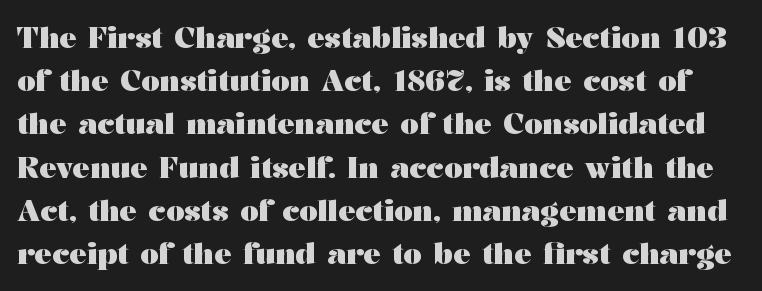
Q: Is the text bold? A: Yes.
Q: Is the text italic (slanted)? A: No, it is upright.
Q: Is the typeface a serif or a sans-serif typeface? A: Serif.
Q: Is the text underlined? A: No.
Q: Is the spacing between letters normal or unusually wide? A: Normal.
Q: Is the spacing between lines tight, normal or loose? A: Normal.
Q: Width (condensed, normal, or wide)? A: Wide.
Q: Stroke contrast? A: Medium.
Q: x-height? A: Medium.
Q: Monospaced? A: No.
